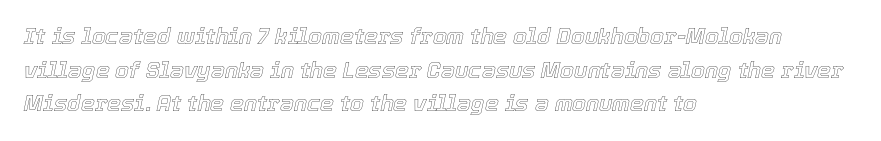
Style check: oblique. One glance says typical: line gaps are just what's usual. The passage is arranged the way most books set body copy — flush left. The rendering keeps characters at their native spacing. Only glyphs here, with clear space below each row.
